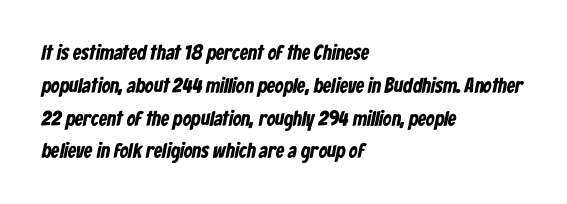
The image shows 21 px bold type; set left-aligned, normal line spacing (1.56x), normal letter spacing, not underlined.
